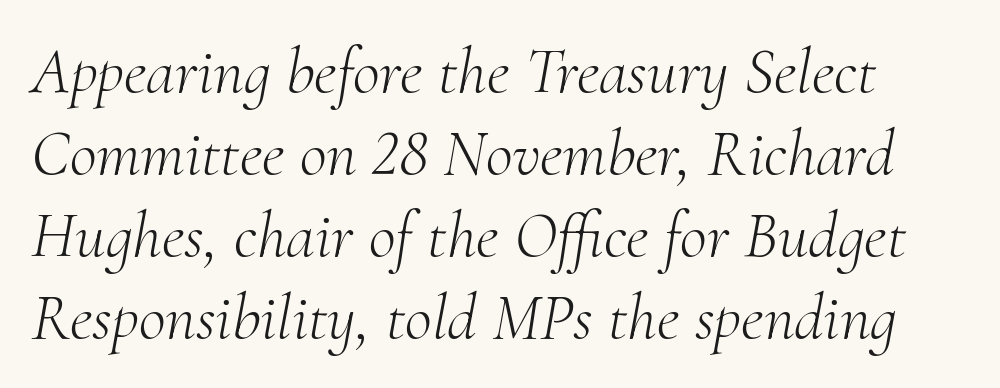
Q: Is the text bold? A: No.
Q: Is the text italic (slanted)? A: Yes, it leans right by about 10 degrees.
Q: Is the typeface a serif or a sans-serif typeface? A: Serif.
Q: Is the text underlined? A: No.
Q: Is the spacing between letters normal or unusually wide? A: Normal.
Q: Width (condensed, normal, or wide)? A: Normal.
Q: Stroke contrast? A: Medium.
Q: x-height? A: Small.
Q: Monospaced? A: No.
